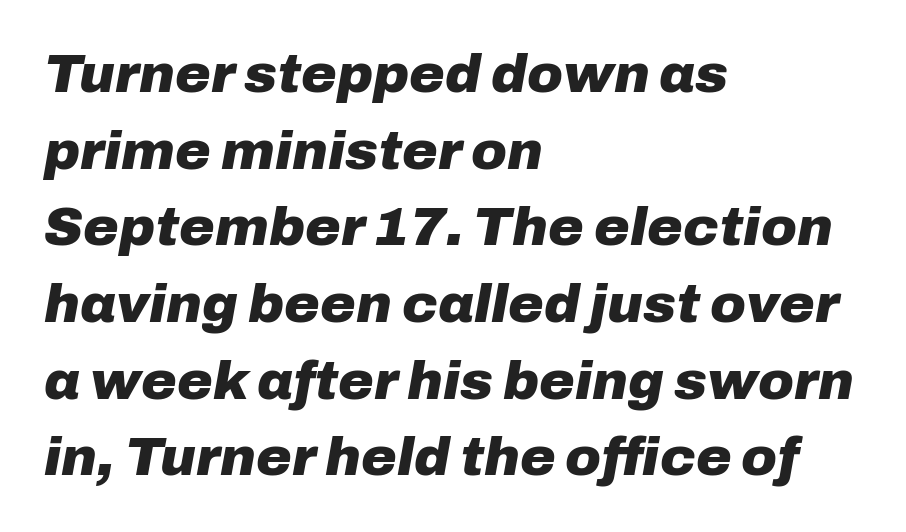
The image shows 54 px heavy type, italic (leaning right); set left-aligned, normal line spacing (1.42x), normal letter spacing, not underlined; low stroke contrast and a medium x-height.
